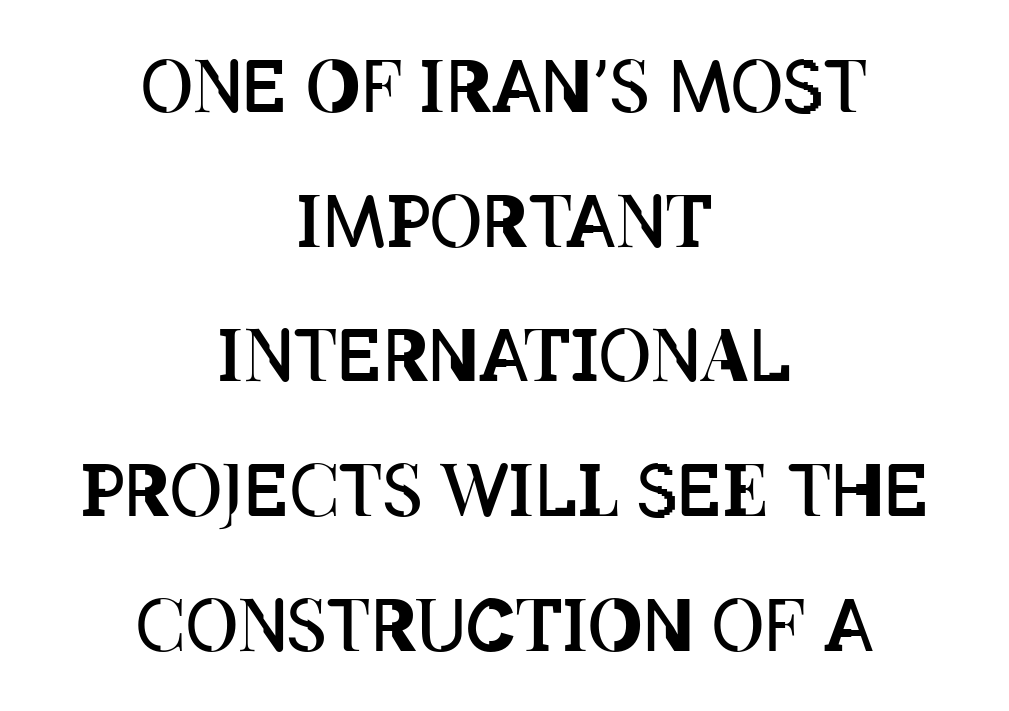
The image shows 72 px regular-weight, condensed type, upright; set centered, line spacing 1.87x, normal letter spacing, not underlined; low stroke contrast and a large x-height.
